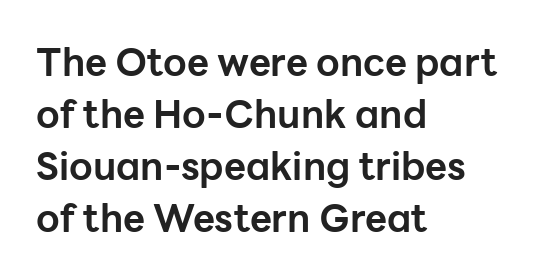
Q: Is the text bold? A: Yes.
Q: Is the text italic (slanted)? A: No, it is upright.
Q: Is the typeface a serif or a sans-serif typeface? A: Sans-serif.
Q: Is the text underlined? A: No.
Q: How is the paragraph aligned? A: Left-aligned.
Q: Is the spacing between letters normal or unusually wide? A: Normal.
Q: Is the spacing between lines tight, normal or loose? A: Normal.
Q: Width (condensed, normal, or wide)? A: Normal.
Q: Stroke contrast? A: Low.
Q: x-height? A: Medium.
Q: Monospaced? A: No.
